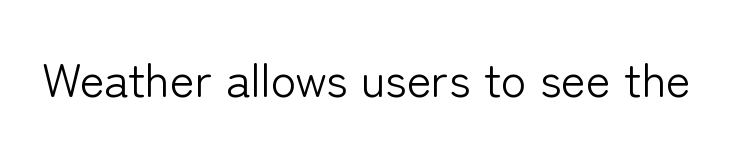
{"serif": "no", "italic": "no", "bold": "no", "weight": "light", "width": "normal", "stroke_contrast": "low", "x_height": "medium", "monospaced": "no", "underline": "no", "letter_spacing": "normal", "letter_spacing_em": 0.0, "glyph_px": 47}
